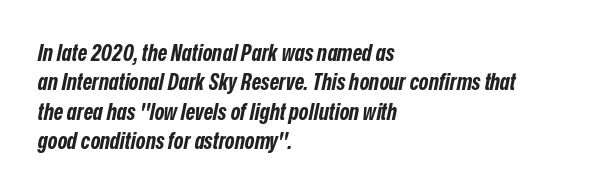
{"italic": "yes", "lean": "right", "slant_degrees": 12, "bold": "yes", "underline": "no", "align": "left", "line_spacing": "normal", "line_spacing_ratio": 1.28, "letter_spacing": "normal", "letter_spacing_em": 0.0, "glyph_px": 23}
